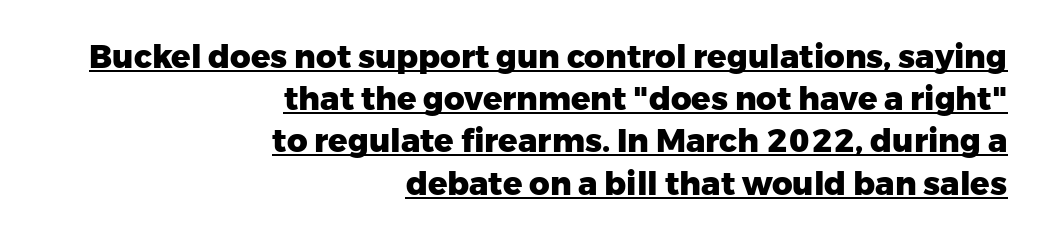
The image shows 32 px heavy sans-serif type, upright; set right-aligned, normal line spacing (1.32x), normal letter spacing, underlined; low stroke contrast and a medium x-height.
